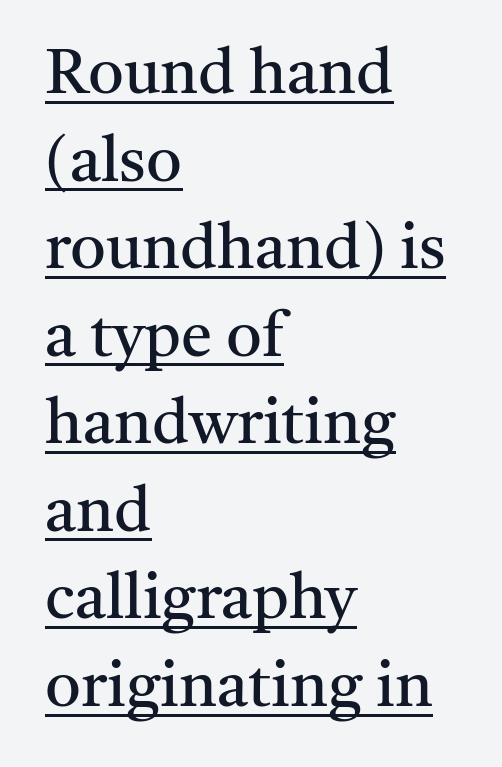
Q: Is the text bold? A: No.
Q: Is the text italic (slanted)? A: No, it is upright.
Q: Is the typeface a serif or a sans-serif typeface? A: Serif.
Q: Is the text underlined? A: Yes.
Q: How is the paragraph aligned? A: Left-aligned.
Q: Is the spacing between letters normal or unusually wide? A: Normal.
Q: Is the spacing between lines tight, normal or loose? A: Normal.
Q: Width (condensed, normal, or wide)? A: Normal.
Q: Stroke contrast? A: Medium.
Q: x-height? A: Medium.
Q: Monospaced? A: No.
